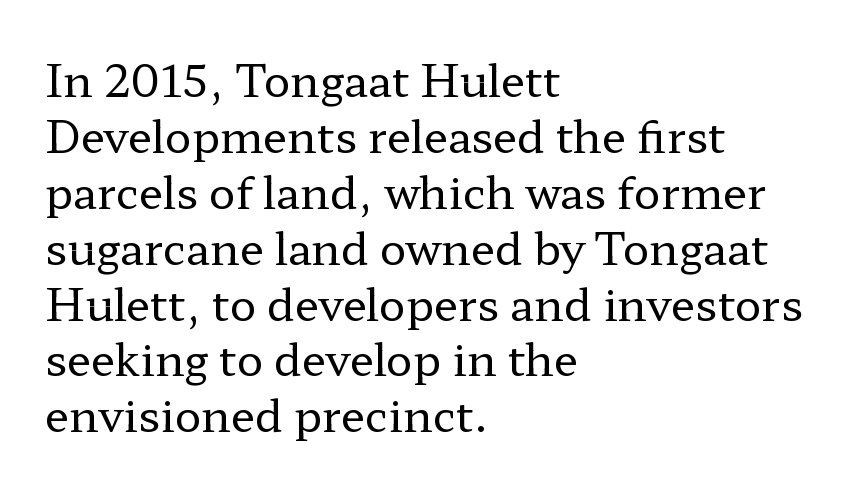
The image shows 44 px regular-weight, wide serif type, upright; set left-aligned, normal line spacing (1.27x), normal letter spacing, not underlined; low stroke contrast and a medium x-height.
